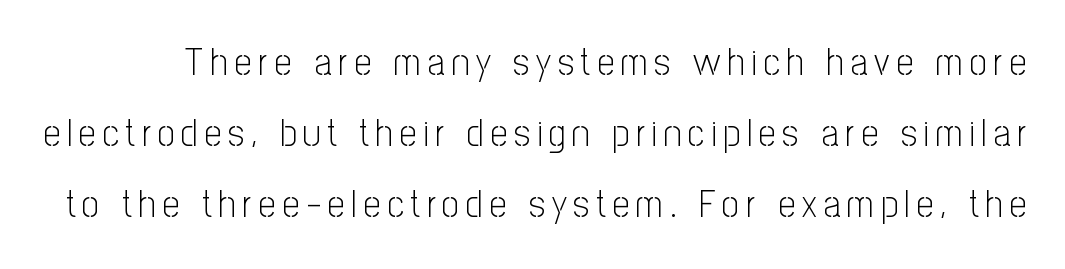
Q: Is the text bold? A: No.
Q: Is the text italic (slanted)? A: No, it is upright.
Q: Is the typeface a serif or a sans-serif typeface? A: Sans-serif.
Q: Is the text underlined? A: No.
Q: Width (condensed, normal, or wide)? A: Condensed.
Q: Stroke contrast? A: Low.
Q: x-height? A: Medium.
Q: Monospaced? A: No.
